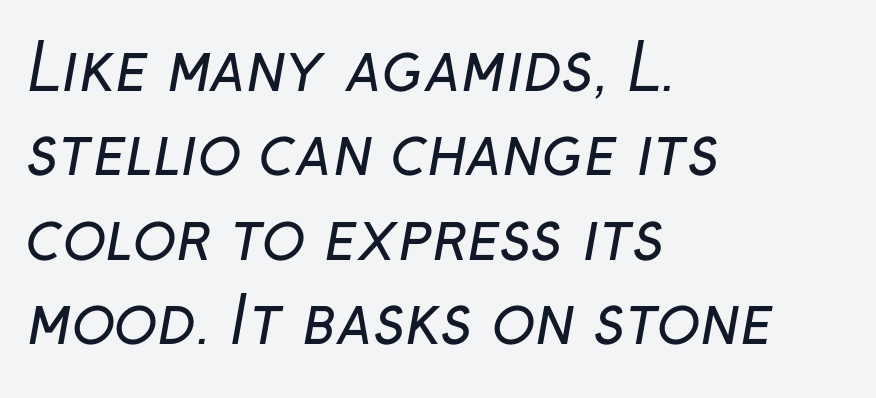
Q: Is the text bold? A: No.
Q: Is the typeface a serif or a sans-serif typeface? A: Sans-serif.
Q: Is the text underlined? A: No.
Q: How is the paragraph aligned? A: Left-aligned.
Q: Is the spacing between letters normal or unusually wide? A: Normal.
Q: Is the spacing between lines tight, normal or loose? A: Normal.
Q: Width (condensed, normal, or wide)? A: Normal.
Q: Stroke contrast? A: Low.
Q: x-height? A: Medium.
Q: Monospaced? A: No.
